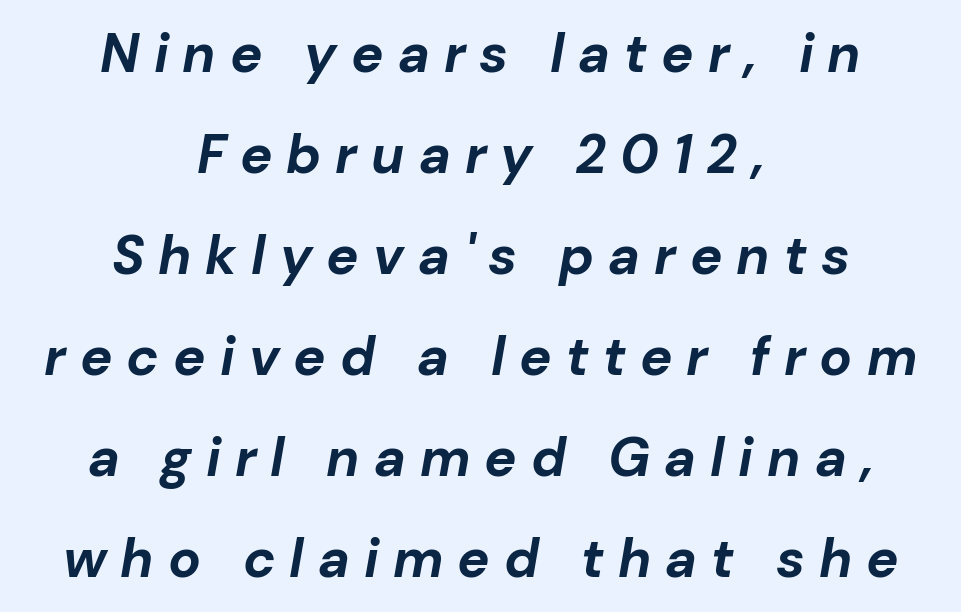
The image shows 54 px bold type, italic (leaning right); set centered, line spacing 1.87x, unusually wide letter spacing (+0.26 em), not underlined; low stroke contrast and a medium x-height.
